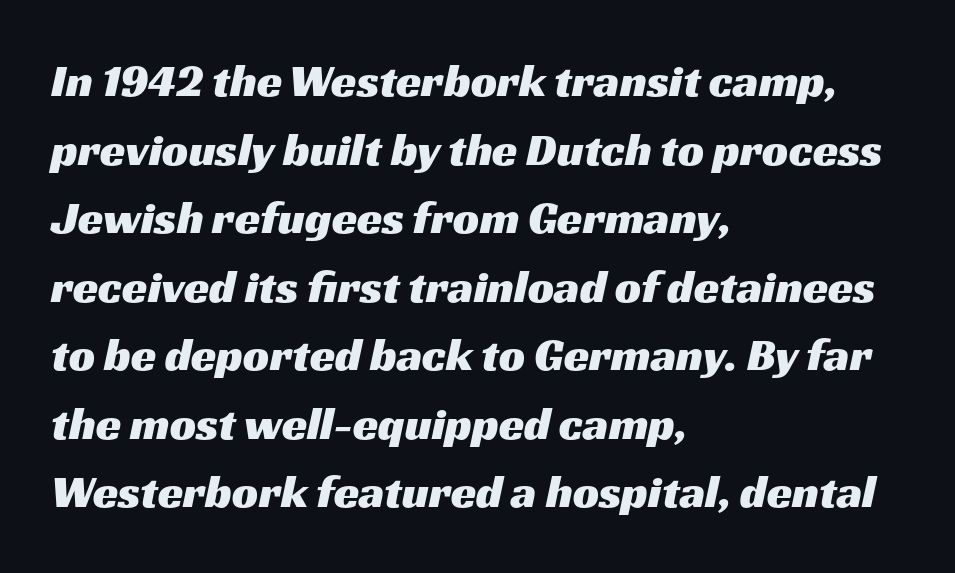
{"serif": "no", "width": "wide", "stroke_contrast": "medium", "x_height": "medium", "monospaced": "no", "underline": "no", "align": "left", "line_spacing": "normal", "line_spacing_ratio": 1.49, "letter_spacing": "normal", "letter_spacing_em": 0.0, "glyph_px": 46}
